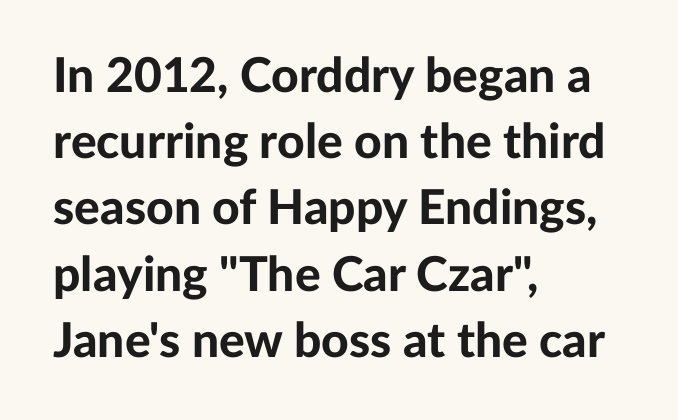
Q: Is the text bold? A: Yes.
Q: Is the text italic (slanted)? A: No, it is upright.
Q: Is the typeface a serif or a sans-serif typeface? A: Sans-serif.
Q: Is the text underlined? A: No.
Q: How is the paragraph aligned? A: Left-aligned.
Q: Is the spacing between letters normal or unusually wide? A: Normal.
Q: Is the spacing between lines tight, normal or loose? A: Normal.
Q: Width (condensed, normal, or wide)? A: Normal.
Q: Stroke contrast? A: Low.
Q: x-height? A: Medium.
Q: Monospaced? A: No.
